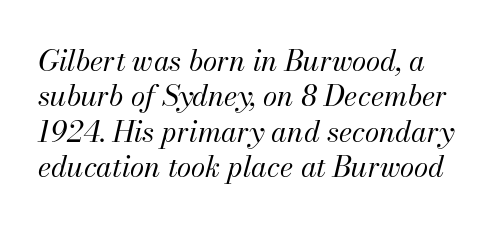
The image shows 29 px regular-weight type, italic (leaning right); set line spacing 1.22x, normal letter spacing, not underlined; medium stroke contrast and a small x-height.
